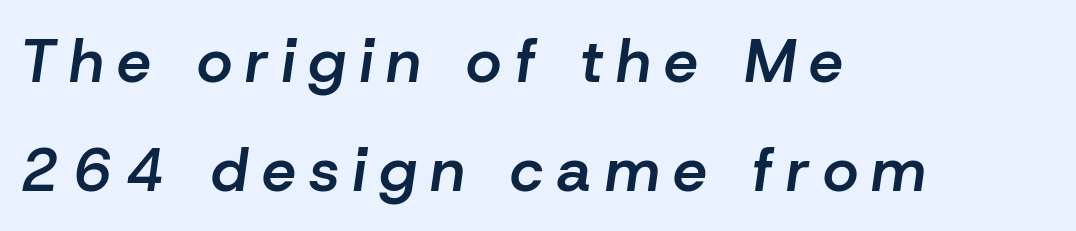
Style check: oblique. A semibold gives these letters moderate extra thickness, short of bold. The rendering uses natural spacing where letterforms have individual widths. The glyphs are unaccompanied by any horizontal stroke below them. Horizontally, the lines are justified to the leading edge only.
